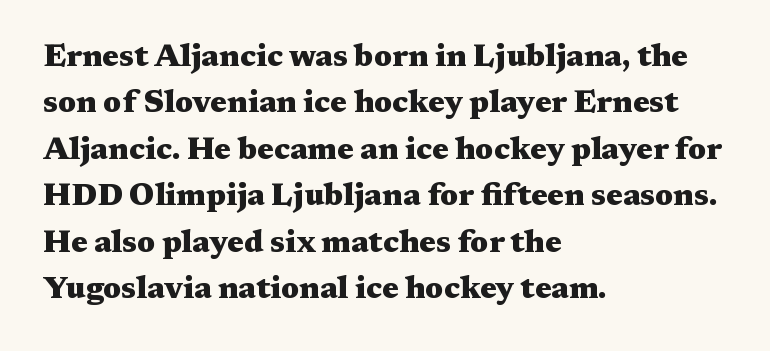
Q: Is the text bold? A: Yes.
Q: Is the text italic (slanted)? A: No, it is upright.
Q: Is the typeface a serif or a sans-serif typeface? A: Serif.
Q: Is the text underlined? A: No.
Q: How is the paragraph aligned? A: Left-aligned.
Q: Is the spacing between letters normal or unusually wide? A: Normal.
Q: Is the spacing between lines tight, normal or loose? A: Normal.
Q: Width (condensed, normal, or wide)? A: Wide.
Q: Stroke contrast? A: Medium.
Q: x-height? A: Medium.
Q: Monospaced? A: No.
